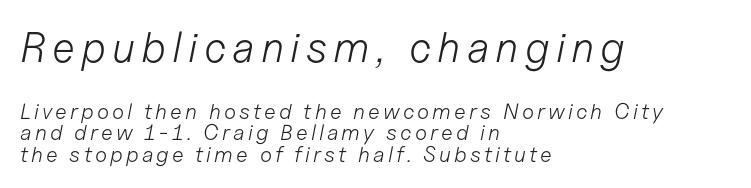
Q: Is the text bold? A: No.
Q: Is the text italic (slanted)? A: Yes, it leans right by about 11 degrees.
Q: Is the text underlined? A: No.
Q: How is the paragraph aligned? A: Left-aligned.
Q: Is the spacing between lines tight, normal or loose? A: Tight.
Q: Which block of text is set in a larger size, the first (top) or the second (bottom)? A: The first (top) one.
Q: Width (condensed, normal, or wide)? A: Normal.
Q: Stroke contrast? A: Low.
Q: x-height? A: Medium.
Q: Monospaced? A: No.
